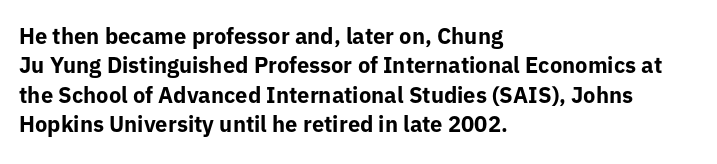
The vertical gap from one line to the next is medium. The rendering uses a bold face; every stroke is thick and dark. When letters stand straight like this, we call the style roman or upright. A typesetter would call this zero additional tracking.
